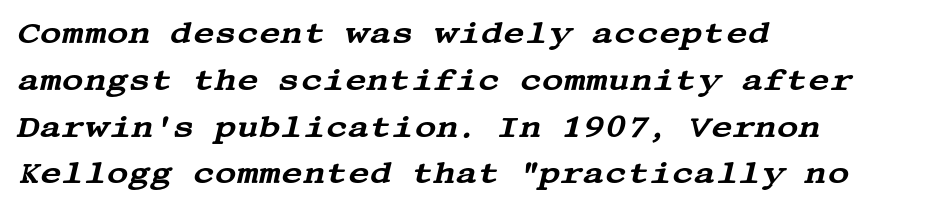
{"serif": "yes", "italic": "yes", "lean": "right", "slant_degrees": 13, "width": "wide", "stroke_contrast": "medium", "x_height": "large", "underline": "no", "align": "left", "line_spacing": "normal", "line_spacing_ratio": 1.56, "letter_spacing": "normal", "letter_spacing_em": 0.0, "glyph_px": 30}
